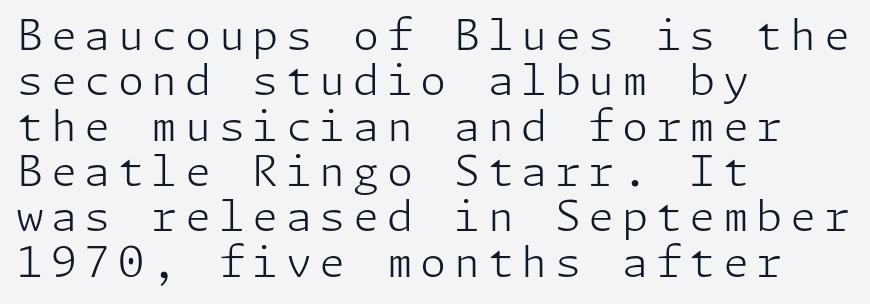
The image shows 42 px light sans-serif type, upright; set left-aligned, tight line spacing (1.08x), not underlined; low stroke contrast and a medium x-height.
